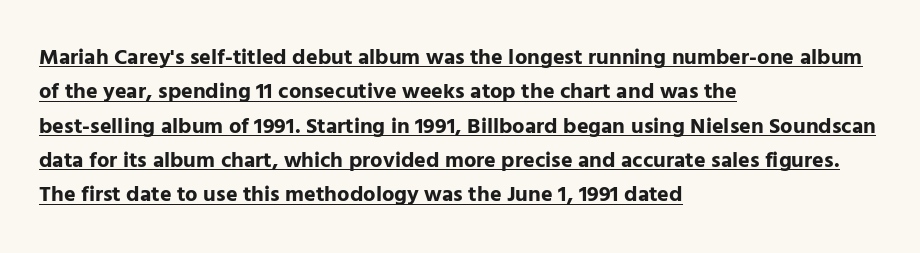
The image shows 22 px bold type, upright; set left-aligned, normal line spacing (1.56x), normal letter spacing, underlined.
